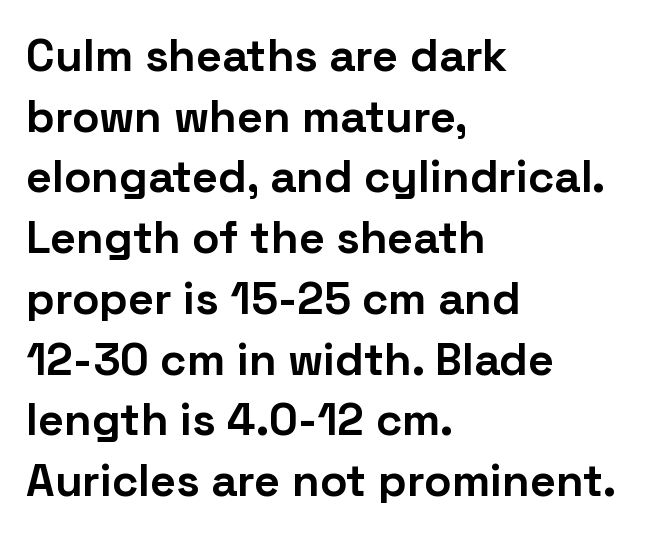
{"serif": "no", "italic": "no", "bold": "yes", "weight": "bold", "width": "normal", "stroke_contrast": "low", "x_height": "medium", "monospaced": "no", "underline": "no", "align": "left", "line_spacing": "normal", "line_spacing_ratio": 1.35, "letter_spacing": "normal", "letter_spacing_em": 0.0, "glyph_px": 45}
